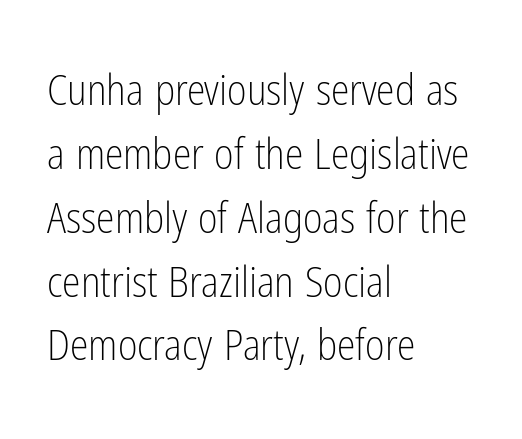
{"serif": "no", "italic": "no", "bold": "no", "weight": "light", "width": "condensed", "stroke_contrast": "low", "x_height": "medium", "monospaced": "no", "underline": "no", "align": "left", "line_spacing": "normal", "line_spacing_ratio": 1.52, "letter_spacing": "normal", "letter_spacing_em": 0.0, "glyph_px": 42}
